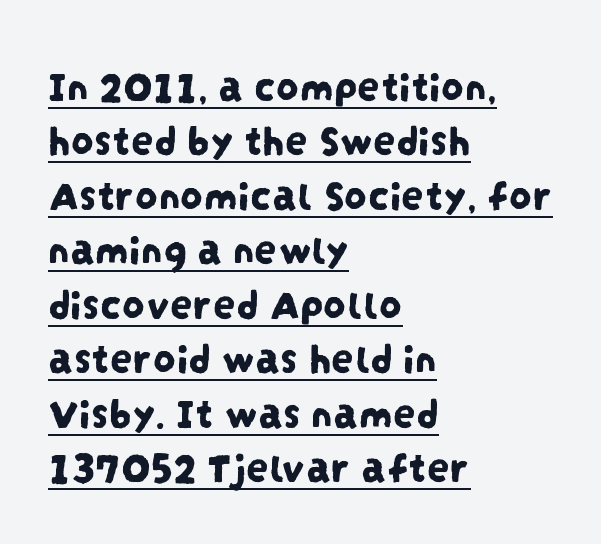
Q: Is the typeface a serif or a sans-serif typeface? A: Sans-serif.
Q: Is the text underlined? A: Yes.
Q: How is the paragraph aligned? A: Left-aligned.
Q: Is the spacing between letters normal or unusually wide? A: Normal.
Q: Width (condensed, normal, or wide)? A: Condensed.
Q: Stroke contrast? A: Low.
Q: x-height? A: Large.
Q: Monospaced? A: No.
